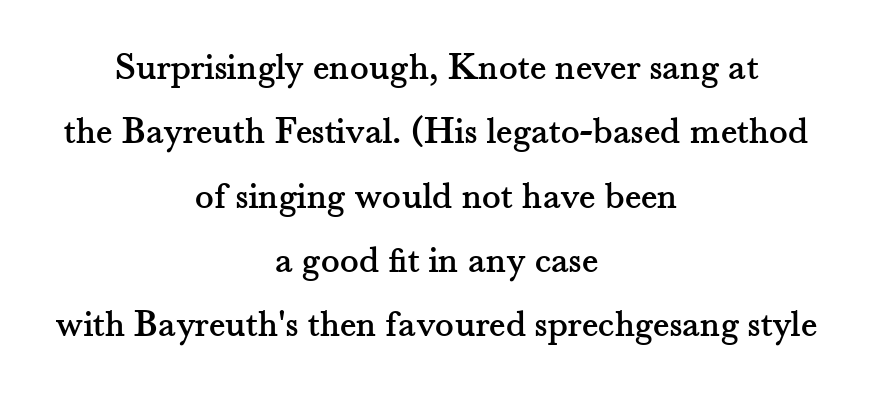
The image shows 39 px serif type, upright; set centered, normal line spacing (1.65x), normal letter spacing, not underlined; medium stroke contrast and a small x-height.
